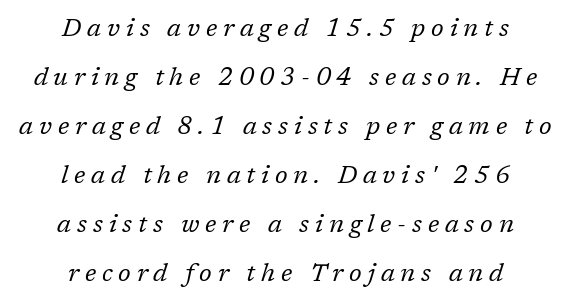
This block would shrink considerably if given ordinary leading; it's expanded now. In terms of letterspacing, this is a distinctly airy, spread setting. This reads as an unemphasized weight, regular at the heaviest. Each line is balanced around a shared central axis.
